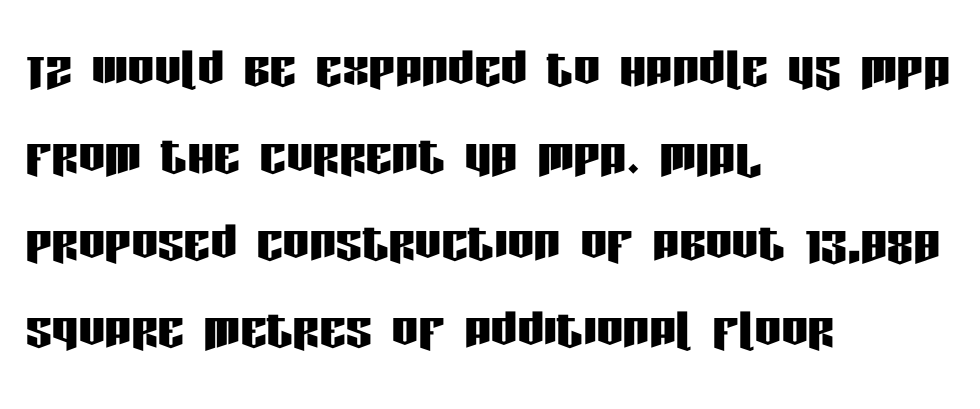
Q: Is the text italic (slanted)? A: No, it is upright.
Q: Is the typeface a serif or a sans-serif typeface? A: Sans-serif.
Q: Is the text underlined? A: No.
Q: How is the paragraph aligned? A: Left-aligned.
Q: Is the spacing between letters normal or unusually wide? A: Normal.
Q: Is the spacing between lines tight, normal or loose? A: Normal.
Q: Width (condensed, normal, or wide)? A: Condensed.
Q: Stroke contrast? A: Low.
Q: x-height? A: Large.
Q: Monospaced? A: No.
